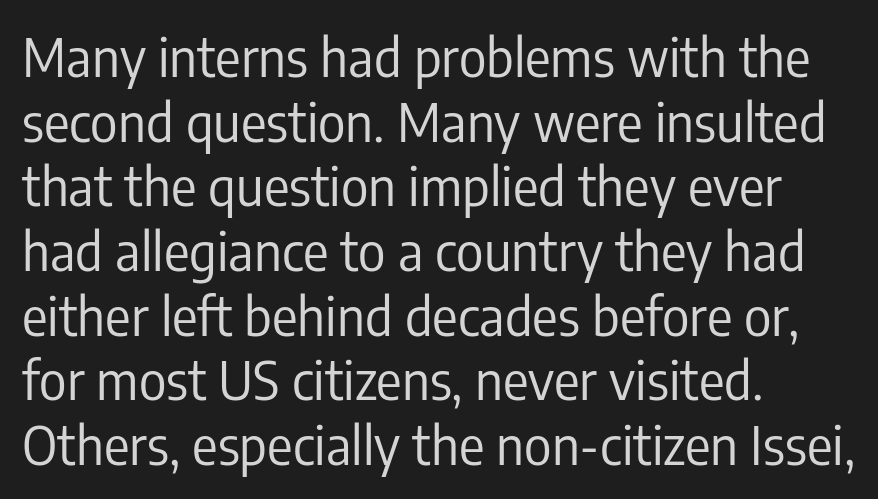
Q: Is the text bold? A: No.
Q: Is the text italic (slanted)? A: No, it is upright.
Q: Is the typeface a serif or a sans-serif typeface? A: Sans-serif.
Q: Is the text underlined? A: No.
Q: How is the paragraph aligned? A: Left-aligned.
Q: Is the spacing between letters normal or unusually wide? A: Normal.
Q: Width (condensed, normal, or wide)? A: Condensed.
Q: Stroke contrast? A: Low.
Q: x-height? A: Medium.
Q: Monospaced? A: No.
